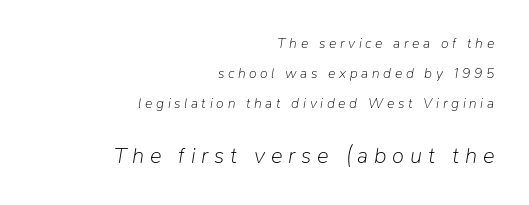
{"italic": "yes", "lean": "right", "slant_degrees": 9, "bold": "no", "underline": "no", "align": "right", "line_spacing": "loose", "line_spacing_ratio": 2.13, "letter_spacing": "wide", "letter_spacing_em": 0.26, "larger_block": "second", "size_ratio": 1.57, "glyph_px": 22}
